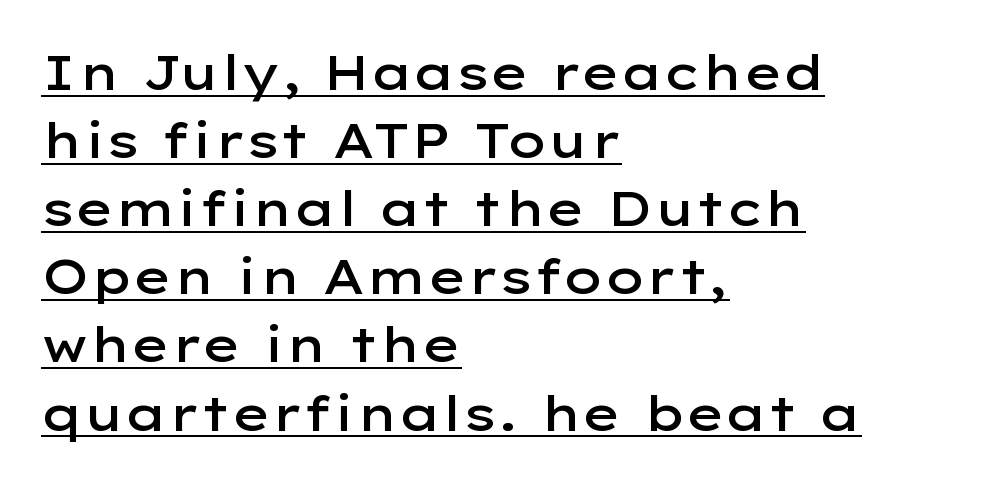
Q: Is the text bold? A: Semi-bold.
Q: Is the text italic (slanted)? A: No, it is upright.
Q: Is the typeface a serif or a sans-serif typeface? A: Sans-serif.
Q: Is the text underlined? A: Yes.
Q: How is the paragraph aligned? A: Left-aligned.
Q: Is the spacing between letters normal or unusually wide? A: Normal.
Q: Is the spacing between lines tight, normal or loose? A: Normal.
Q: Width (condensed, normal, or wide)? A: Wide.
Q: Stroke contrast? A: Low.
Q: x-height? A: Medium.
Q: Monospaced? A: No.
